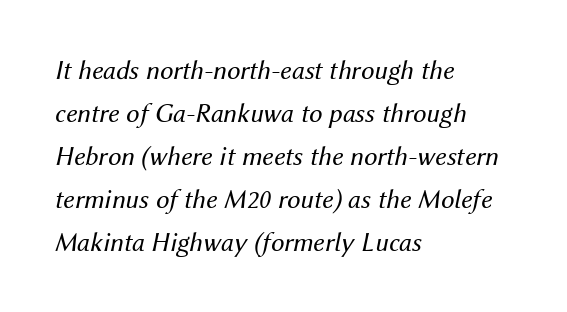
The image shows 27 px text type, italic (leaning right); set left-aligned, normal line spacing (1.59x), normal letter spacing, not underlined.
